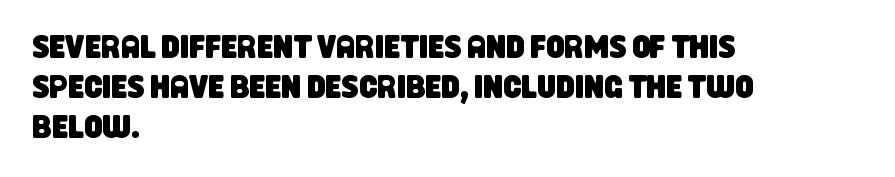
Q: Is the typeface a serif or a sans-serif typeface? A: Sans-serif.
Q: Is the text underlined? A: No.
Q: How is the paragraph aligned? A: Left-aligned.
Q: Is the spacing between letters normal or unusually wide? A: Normal.
Q: Is the spacing between lines tight, normal or loose? A: Normal.
Q: Width (condensed, normal, or wide)? A: Condensed.
Q: Stroke contrast? A: Low.
Q: x-height? A: Large.
Q: Monospaced? A: No.
